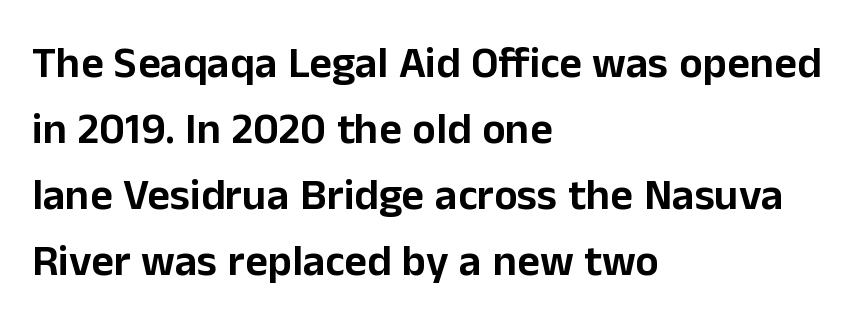
{"serif": "no", "italic": "no", "width": "normal", "stroke_contrast": "low", "x_height": "medium", "monospaced": "no", "underline": "no", "align": "left", "line_spacing": "normal", "line_spacing_ratio": 1.5, "letter_spacing": "normal", "letter_spacing_em": 0.0, "glyph_px": 44}
